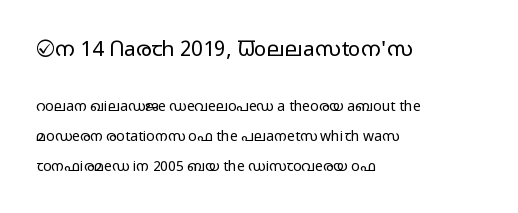
The image shows 21 px text type, upright; set left-aligned, loose line spacing (2.14x), normal letter spacing, not underlined; the first (top) block is 1.5x larger.
